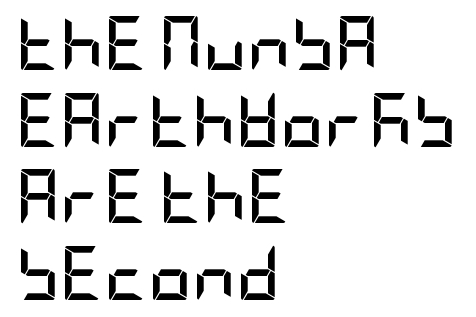
The image shows 54 px semibold, condensed sans-serif type, upright; set left-aligned, normal line spacing (1.42x), normal letter spacing, not underlined; low stroke contrast and a large x-height.
